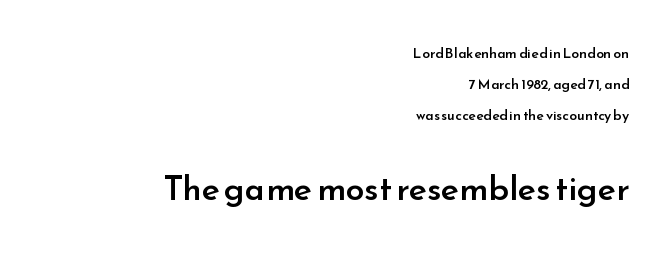
{"serif": "no", "italic": "no", "bold": "semi", "weight": "semibold", "width": "normal", "stroke_contrast": "low", "x_height": "small", "monospaced": "no", "underline": "no", "align": "right", "line_spacing": "loose", "line_spacing_ratio": 2.21, "letter_spacing": "normal", "letter_spacing_em": 0.0, "larger_block": "second", "size_ratio": 2.43, "glyph_px": 34}
